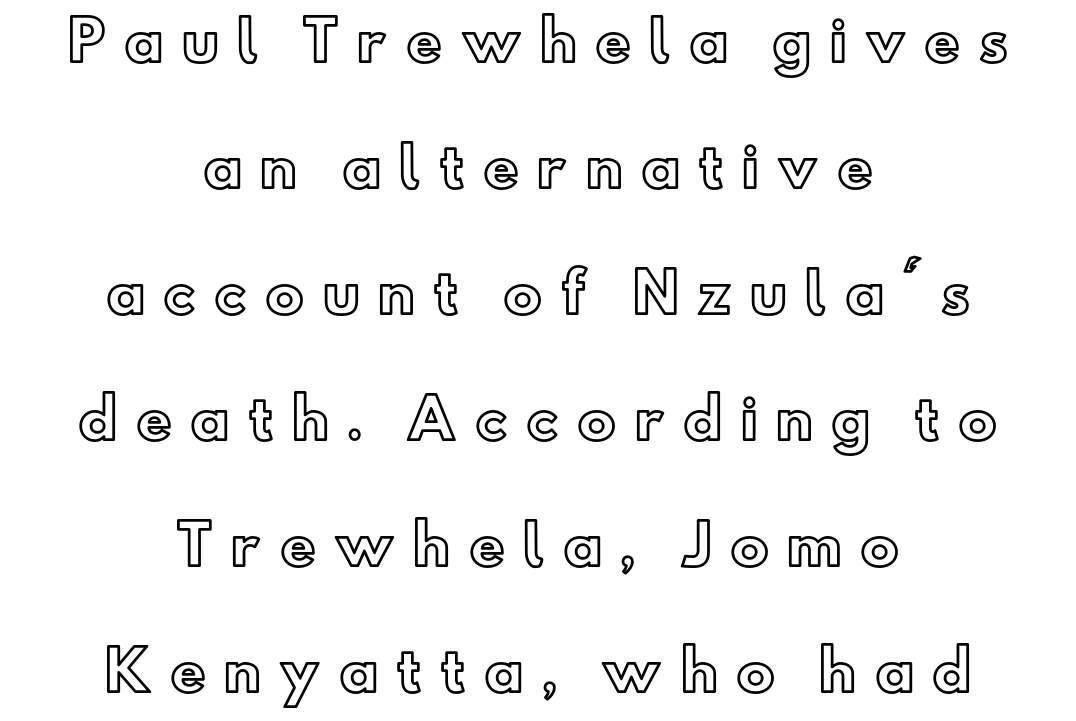
{"italic": "no", "width": "normal", "x_height": "small", "monospaced": "no", "underline": "no", "align": "center", "line_spacing": "loose", "line_spacing_ratio": 2.29, "letter_spacing": "wide", "letter_spacing_em": 0.33, "glyph_px": 55}
